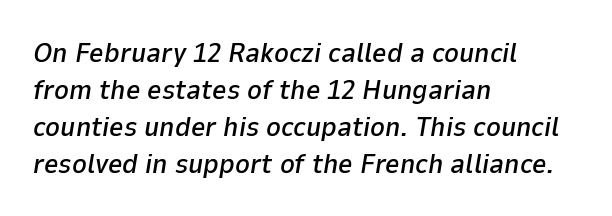
Q: Is the text italic (slanted)? A: Yes, it leans right by about 9 degrees.
Q: Is the text underlined? A: No.
Q: How is the paragraph aligned? A: Left-aligned.
Q: Is the spacing between letters normal or unusually wide? A: Normal.
Q: Is the spacing between lines tight, normal or loose? A: Normal.
Q: Width (condensed, normal, or wide)? A: Normal.
Q: Stroke contrast? A: Low.
Q: x-height? A: Medium.
Q: Monospaced? A: No.
